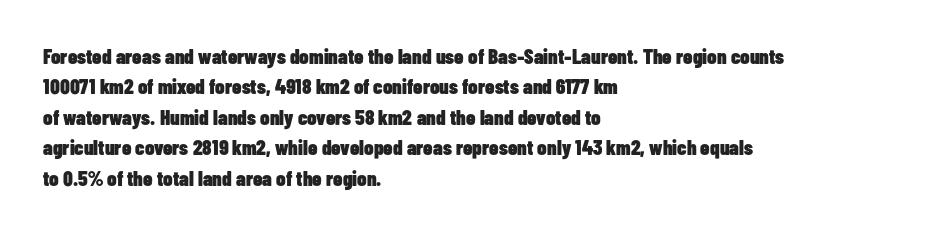
{"italic": "no", "bold": "yes", "underline": "no", "align": "left", "line_spacing": "normal", "line_spacing_ratio": 1.45, "letter_spacing": "normal", "letter_spacing_em": 0.0, "glyph_px": 21}
